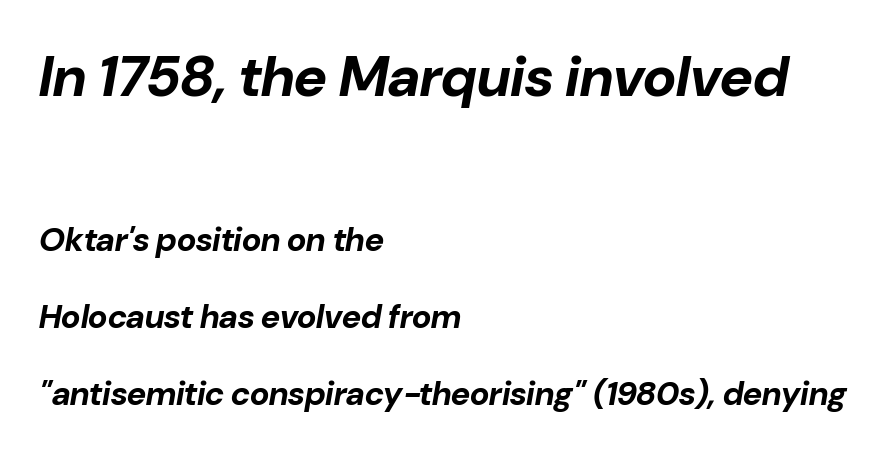
{"italic": "yes", "lean": "right", "slant_degrees": 10, "bold": "yes", "weight": "bold", "width": "normal", "stroke_contrast": "low", "x_height": "medium", "monospaced": "no", "underline": "no", "align": "left", "line_spacing": "loose", "line_spacing_ratio": 2.34, "letter_spacing": "normal", "letter_spacing_em": 0.0, "larger_block": "first", "size_ratio": 1.73, "glyph_px": 57}
